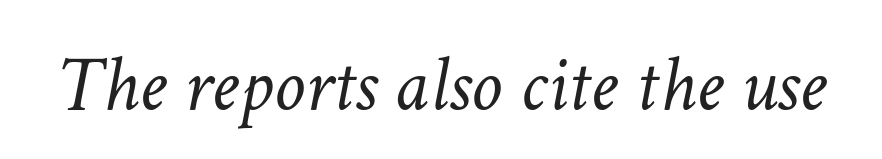
The image shows 79 px light type, italic (leaning right); set normal letter spacing, not underlined; low stroke contrast and a medium x-height.
